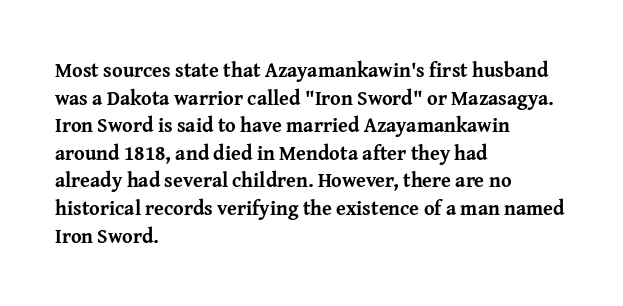
{"italic": "no", "bold": "yes", "underline": "no", "align": "left", "line_spacing": "normal", "line_spacing_ratio": 1.38, "letter_spacing": "normal", "letter_spacing_em": 0.0, "glyph_px": 20}
